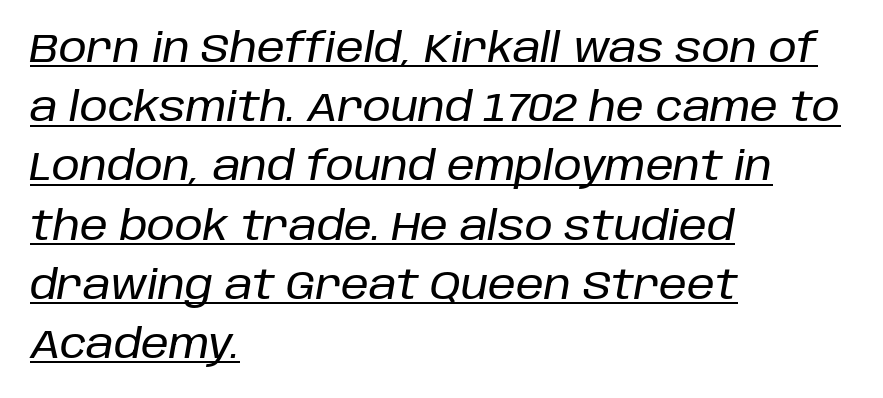
Q: Is the text italic (slanted)? A: Yes, it leans right by about 10 degrees.
Q: Is the text underlined? A: Yes.
Q: How is the paragraph aligned? A: Left-aligned.
Q: Is the spacing between letters normal or unusually wide? A: Normal.
Q: Is the spacing between lines tight, normal or loose? A: Normal.
Q: Width (condensed, normal, or wide)? A: Normal.
Q: Stroke contrast? A: Low.
Q: x-height? A: Large.
Q: Monospaced? A: No.
